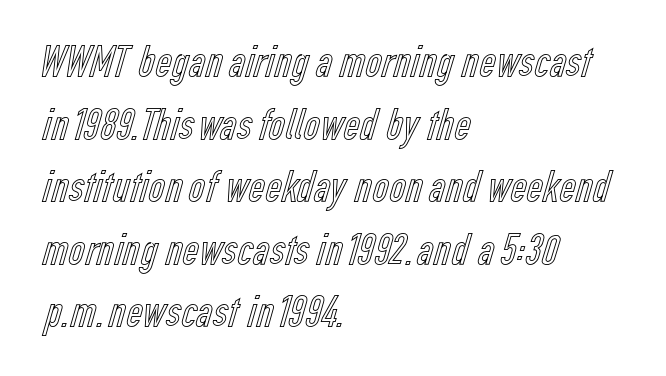
{"width": "condensed", "x_height": "medium", "monospaced": "no", "underline": "no", "align": "left", "line_spacing": "normal", "line_spacing_ratio": 1.39, "letter_spacing": "normal", "letter_spacing_em": 0.0, "glyph_px": 45}
